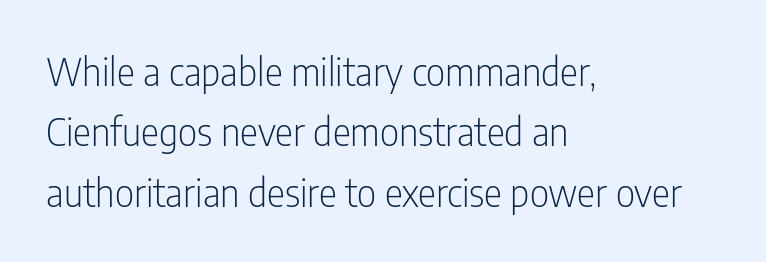
Regular leading. Looks like regular typesetting: each glyph gets only the width it needs. The axis of the letterforms is exactly vertical. Words float on clear page, feet unadorned. Unbolded letterforms with no extra heft. In terms of letterspacing, this is plain default setting.
